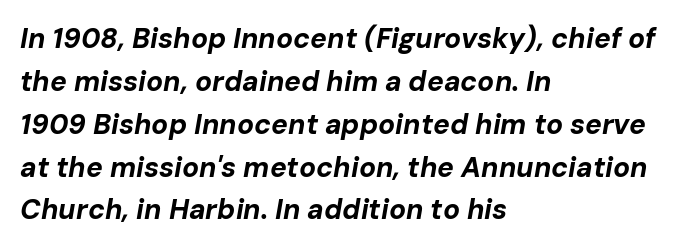
{"italic": "yes", "lean": "right", "slant_degrees": 10, "bold": "yes", "weight": "bold", "width": "normal", "stroke_contrast": "low", "x_height": "medium", "monospaced": "no", "underline": "no", "align": "left", "line_spacing": "normal", "line_spacing_ratio": 1.53, "letter_spacing": "normal", "letter_spacing_em": 0.0, "glyph_px": 28}
